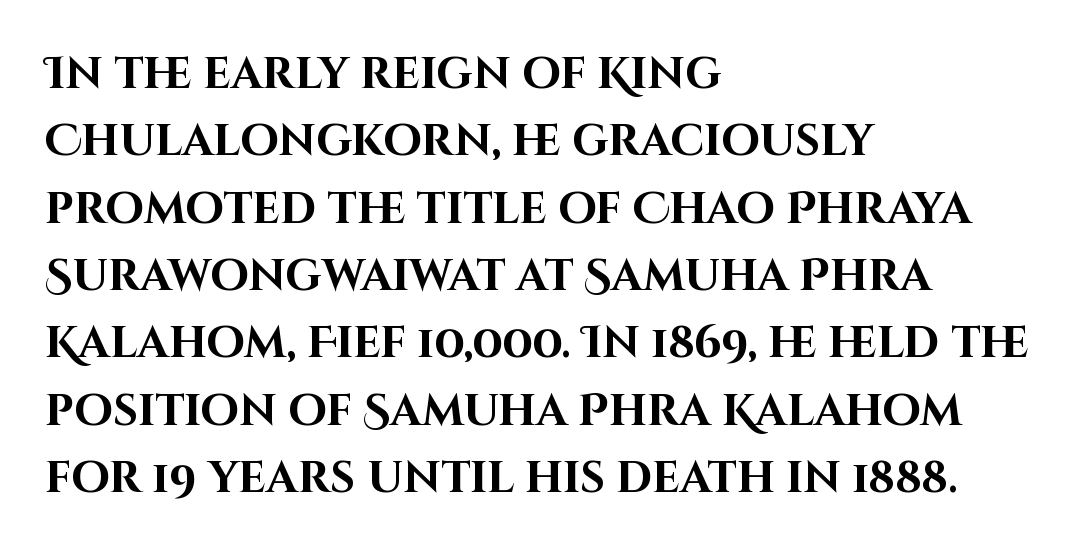
{"serif": "no", "italic": "no", "bold": "yes", "weight": "bold", "width": "normal", "stroke_contrast": "high", "x_height": "large", "monospaced": "no", "underline": "no", "align": "left", "line_spacing": "normal", "line_spacing_ratio": 1.53, "letter_spacing": "normal", "letter_spacing_em": 0.0, "glyph_px": 44}
